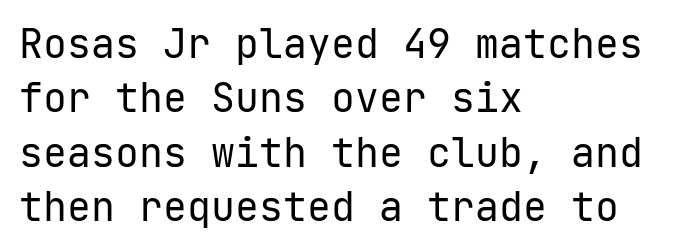
Any mark beneath the type? The region is blank. Leftover space on each line is placed entirely after the last word. On a weight scale, this lands at 450 or below. The typography opts for an upright posture over an oblique one.
